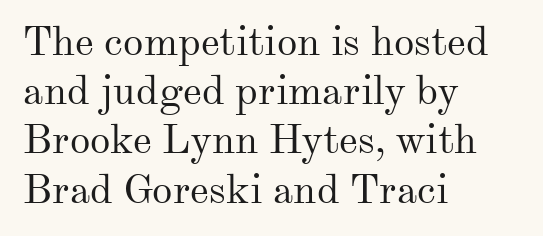
The image shows 41 px regular-weight serif type, upright; set left-aligned, line spacing 1.2x, normal letter spacing, not underlined; medium stroke contrast and a small x-height.
